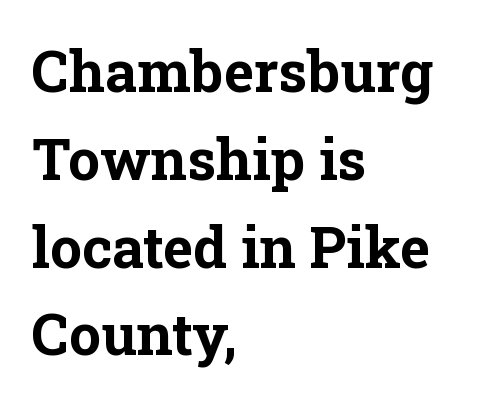
Nope, not italic — everything's standing straight. Do the characters align in a grid? No, the font is proportional. Honestly, the letter spacing is just normal — you wouldn't notice it. The font family rendered here belongs to the serif group. Each row of text sits above clean, open space. Bold? Absolutely — the strokes are thick and heavy.
